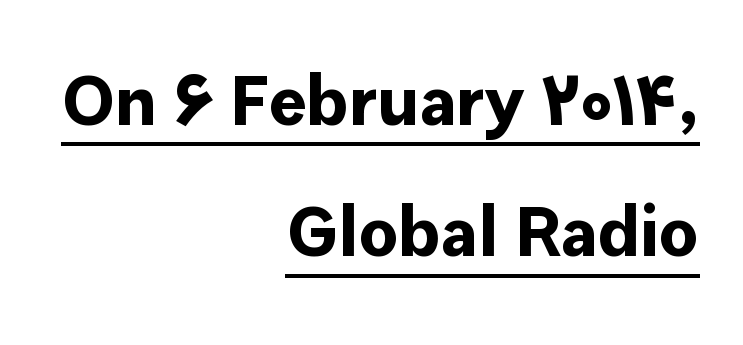
Q: Is the text bold? A: Yes.
Q: Is the text italic (slanted)? A: No, it is upright.
Q: Is the typeface a serif or a sans-serif typeface? A: Sans-serif.
Q: Is the text underlined? A: Yes.
Q: How is the paragraph aligned? A: Right-aligned.
Q: Is the spacing between letters normal or unusually wide? A: Normal.
Q: Width (condensed, normal, or wide)? A: Normal.
Q: Stroke contrast? A: Low.
Q: x-height? A: Medium.
Q: Monospaced? A: No.
